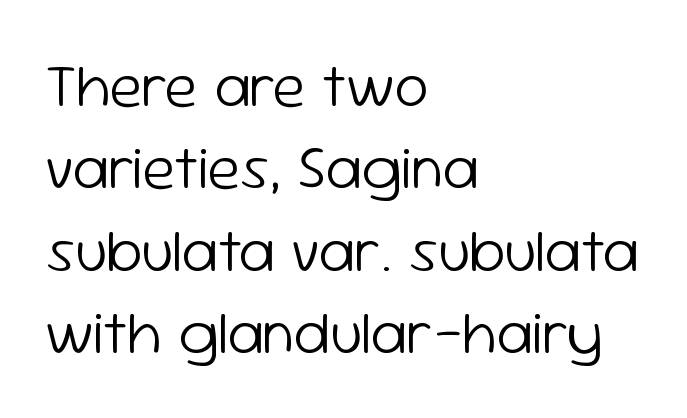
Q: Is the text bold? A: No.
Q: Is the text italic (slanted)? A: No, it is upright.
Q: Is the typeface a serif or a sans-serif typeface? A: Sans-serif.
Q: Is the text underlined? A: No.
Q: How is the paragraph aligned? A: Left-aligned.
Q: Is the spacing between letters normal or unusually wide? A: Normal.
Q: Is the spacing between lines tight, normal or loose? A: Normal.
Q: Width (condensed, normal, or wide)? A: Normal.
Q: Stroke contrast? A: Low.
Q: x-height? A: Medium.
Q: Monospaced? A: No.
